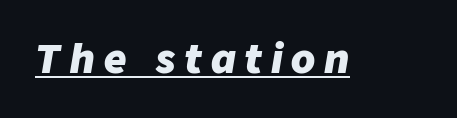
Emphasis by weight is at full strength: bold. The tracking reads as deliberately expanded to a designer's eye. These lines are rendered in a variable-pitch font. When letters slant like this, we call the style italic.
